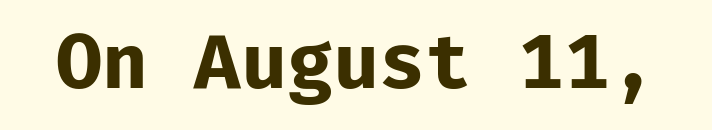
Q: Is the text bold? A: Yes.
Q: Is the text italic (slanted)? A: No, it is upright.
Q: Is the typeface a serif or a sans-serif typeface? A: Sans-serif.
Q: Is the text underlined? A: No.
Q: Is the spacing between letters normal or unusually wide? A: Normal.
Q: Width (condensed, normal, or wide)? A: Normal.
Q: Stroke contrast? A: Low.
Q: x-height? A: Medium.
